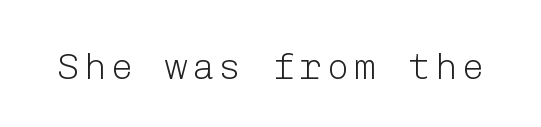
Q: Is the text bold? A: No.
Q: Is the text italic (slanted)? A: No, it is upright.
Q: Is the typeface a serif or a sans-serif typeface? A: Sans-serif.
Q: Is the text underlined? A: No.
Q: Width (condensed, normal, or wide)? A: Normal.
Q: Stroke contrast? A: Low.
Q: x-height? A: Medium.
